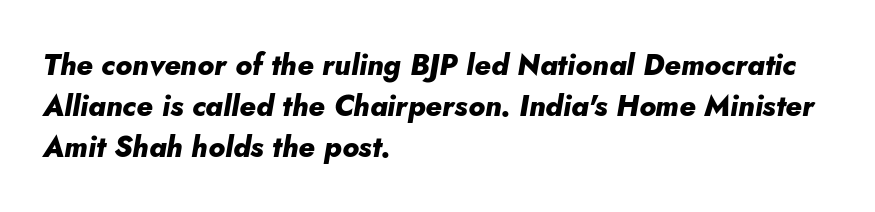
Q: Is the text bold? A: Yes.
Q: Is the text italic (slanted)? A: Yes, it leans right by about 5 degrees.
Q: Is the text underlined? A: No.
Q: How is the paragraph aligned? A: Left-aligned.
Q: Is the spacing between letters normal or unusually wide? A: Normal.
Q: Is the spacing between lines tight, normal or loose? A: Normal.
Q: Width (condensed, normal, or wide)? A: Normal.
Q: Stroke contrast? A: Low.
Q: x-height? A: Small.
Q: Monospaced? A: No.
